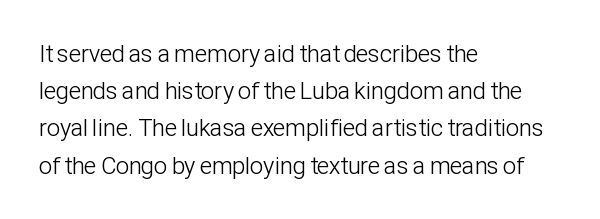
Q: Is the text bold? A: No.
Q: Is the text italic (slanted)? A: No, it is upright.
Q: Is the text underlined? A: No.
Q: How is the paragraph aligned? A: Left-aligned.
Q: Is the spacing between letters normal or unusually wide? A: Normal.
Q: Is the spacing between lines tight, normal or loose? A: Normal.
